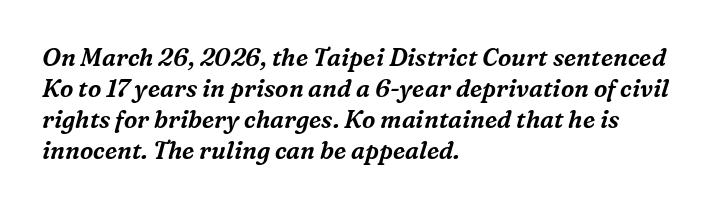
Unmarked baselines from the first word to the last. The font's italic variant was chosen for this text. Horizontally, the lines are justified to the leading edge only. Look at the tracking — it's just the regular setting, nothing added. Leading matches the norm, producing a regular column.
